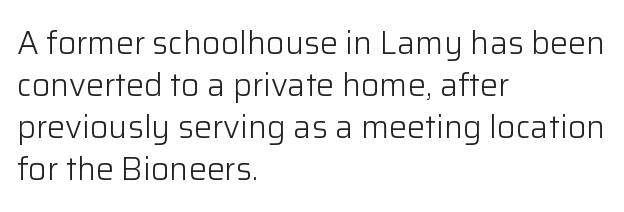
Q: Is the text bold? A: No.
Q: Is the text italic (slanted)? A: No, it is upright.
Q: Is the typeface a serif or a sans-serif typeface? A: Sans-serif.
Q: Is the text underlined? A: No.
Q: How is the paragraph aligned? A: Left-aligned.
Q: Is the spacing between letters normal or unusually wide? A: Normal.
Q: Is the spacing between lines tight, normal or loose? A: Normal.
Q: Width (condensed, normal, or wide)? A: Normal.
Q: Stroke contrast? A: Low.
Q: x-height? A: Medium.
Q: Monospaced? A: No.
